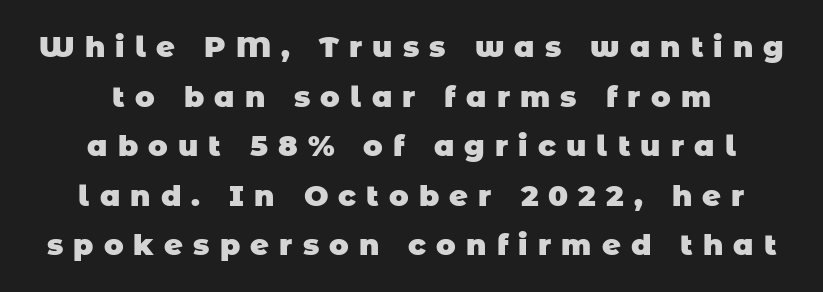
{"serif": "no", "bold": "yes", "weight": "heavy", "width": "normal", "stroke_contrast": "low", "x_height": "large", "monospaced": "no", "underline": "no", "align": "center", "line_spacing_ratio": 1.71, "letter_spacing": "wide", "letter_spacing_em": 0.35, "glyph_px": 29}
